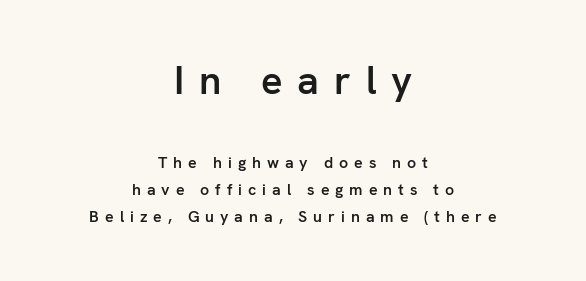
Do the characters align in a grid? No, the font is proportional. When letters stand straight like this, we call the style roman or upright. Has an underline been added? It has not. Scale decreases going downward across the two blocks. Bold? Not quite — semibold, heavier than regular but stopping short.
